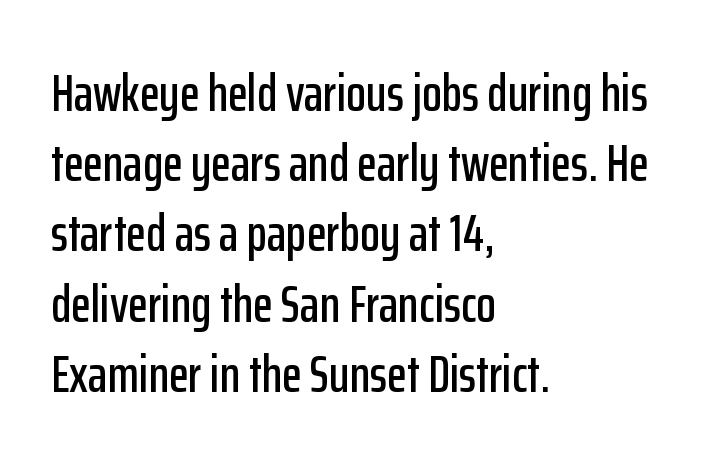
{"serif": "no", "italic": "no", "width": "condensed", "stroke_contrast": "low", "x_height": "medium", "monospaced": "no", "underline": "no", "align": "left", "line_spacing": "normal", "line_spacing_ratio": 1.35, "letter_spacing": "normal", "letter_spacing_em": 0.0, "glyph_px": 52}
